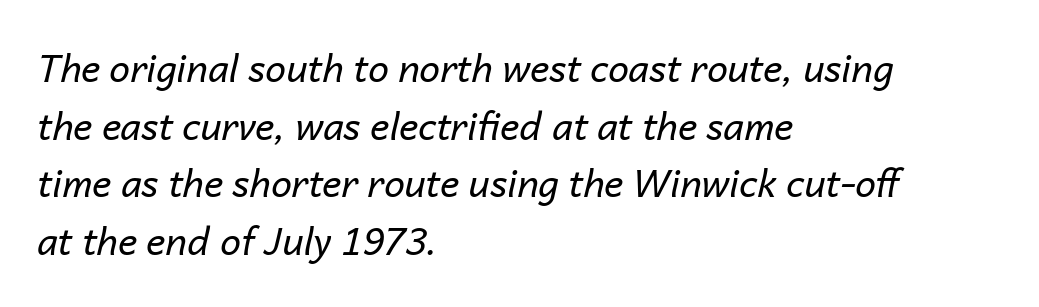
{"italic": "yes", "lean": "right", "slant_degrees": 14, "bold": "no", "weight": "regular", "width": "normal", "stroke_contrast": "low", "x_height": "medium", "monospaced": "no", "underline": "no", "align": "left", "line_spacing": "normal", "line_spacing_ratio": 1.56, "letter_spacing": "normal", "letter_spacing_em": 0.0, "glyph_px": 37}
